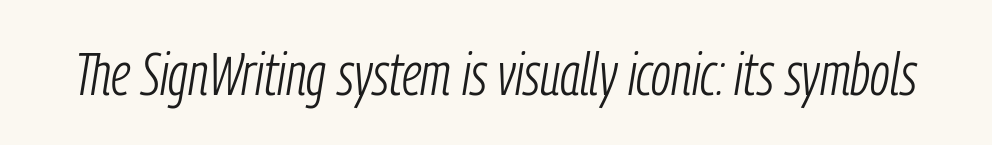
{"italic": "yes", "lean": "right", "slant_degrees": 9, "bold": "no", "weight": "light", "width": "condensed", "stroke_contrast": "low", "x_height": "medium", "monospaced": "no", "underline": "no", "letter_spacing": "normal", "letter_spacing_em": 0.0, "glyph_px": 60}
